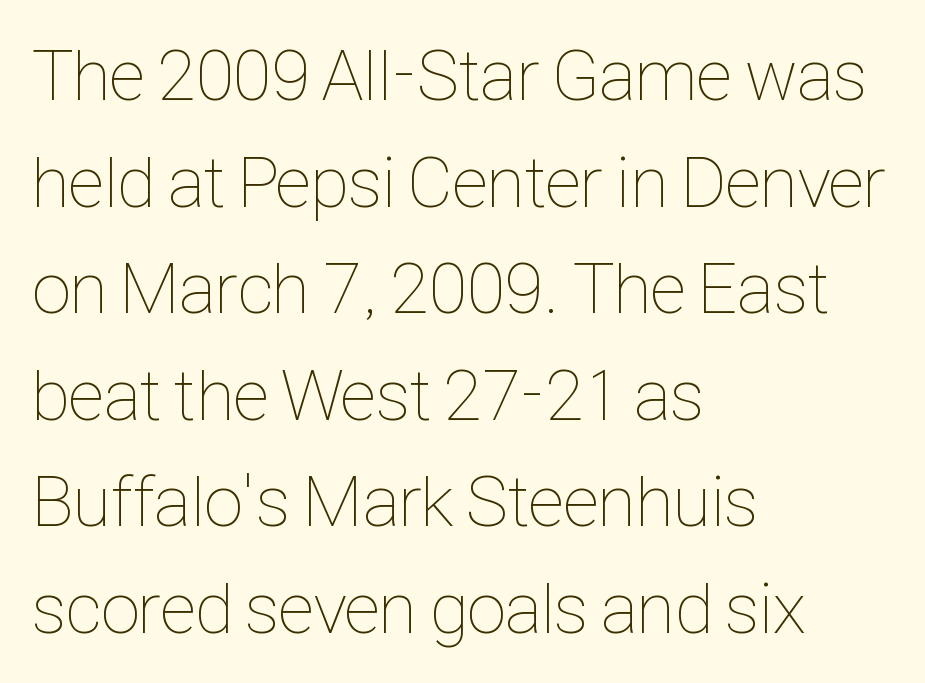
{"italic": "no", "bold": "no", "weight": "thin", "width": "condensed", "stroke_contrast": "low", "x_height": "medium", "monospaced": "no", "underline": "no", "align": "left", "line_spacing": "normal", "line_spacing_ratio": 1.48, "letter_spacing": "normal", "letter_spacing_em": 0.0, "glyph_px": 72}
